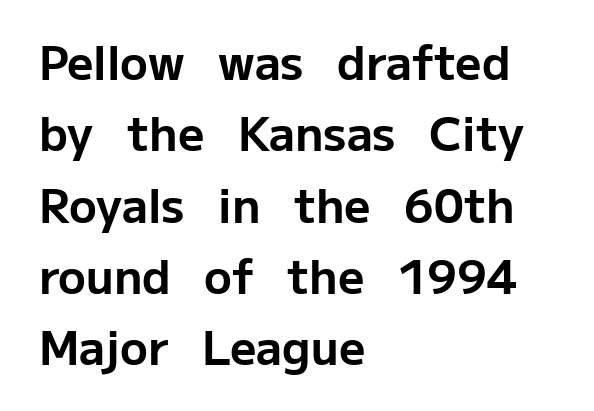
Q: Is the text bold? A: Yes.
Q: Is the text italic (slanted)? A: No, it is upright.
Q: Is the typeface a serif or a sans-serif typeface? A: Sans-serif.
Q: Is the text underlined? A: No.
Q: How is the paragraph aligned? A: Left-aligned.
Q: Is the spacing between letters normal or unusually wide? A: Normal.
Q: Is the spacing between lines tight, normal or loose? A: Normal.
Q: Width (condensed, normal, or wide)? A: Normal.
Q: Stroke contrast? A: Low.
Q: x-height? A: Medium.
Q: Monospaced? A: No.
